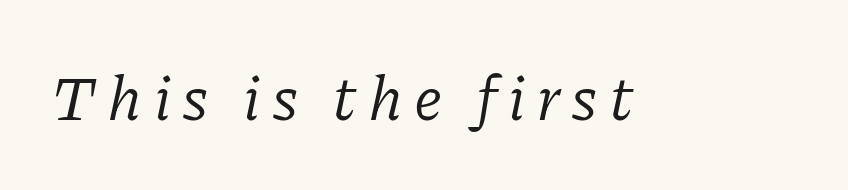
Q: Is the text bold? A: No.
Q: Is the text italic (slanted)? A: Yes, it leans right by about 11 degrees.
Q: Is the typeface a serif or a sans-serif typeface? A: Serif.
Q: Is the text underlined? A: No.
Q: Width (condensed, normal, or wide)? A: Normal.
Q: Stroke contrast? A: Low.
Q: x-height? A: Medium.
Q: Monospaced? A: No.
